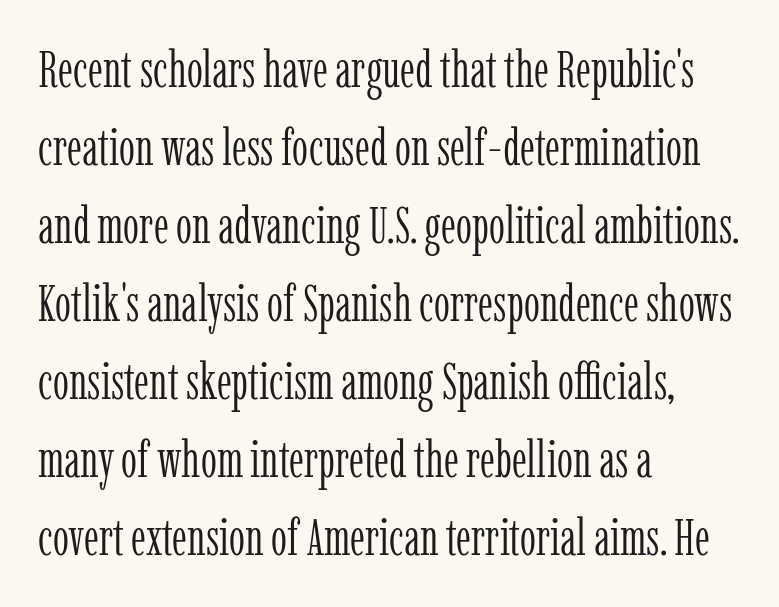
Q: Is the text bold? A: No.
Q: Is the text italic (slanted)? A: No, it is upright.
Q: Is the typeface a serif or a sans-serif typeface? A: Serif.
Q: Is the text underlined? A: No.
Q: How is the paragraph aligned? A: Left-aligned.
Q: Is the spacing between letters normal or unusually wide? A: Normal.
Q: Is the spacing between lines tight, normal or loose? A: Normal.
Q: Width (condensed, normal, or wide)? A: Condensed.
Q: Stroke contrast? A: Low.
Q: x-height? A: Medium.
Q: Monospaced? A: No.
